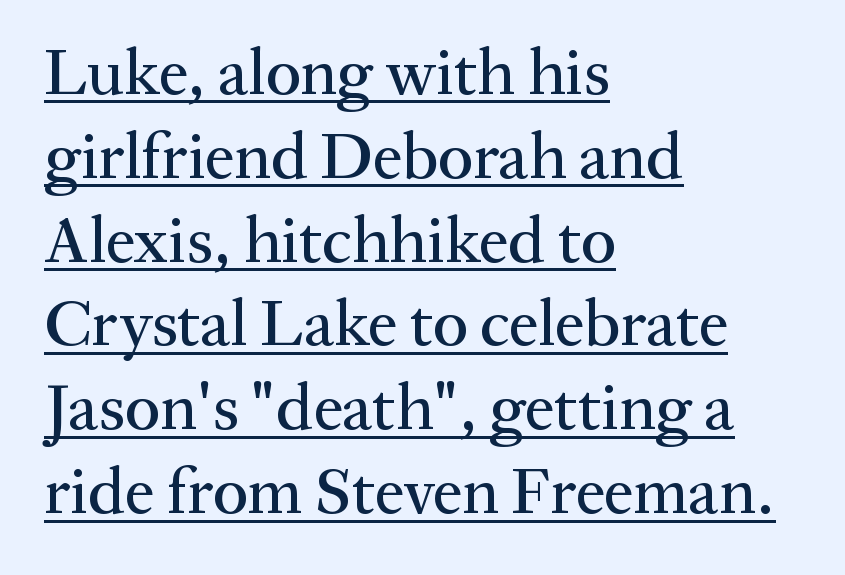
The image shows 66 px serif type, upright; set left-aligned, normal line spacing (1.27x), normal letter spacing, underlined; medium stroke contrast and a medium x-height.
